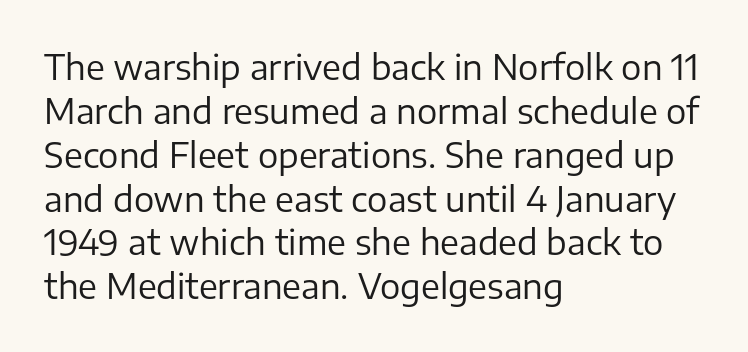
{"serif": "no", "italic": "no", "bold": "no", "weight": "regular", "width": "normal", "stroke_contrast": "low", "x_height": "medium", "monospaced": "no", "underline": "no", "align": "left", "line_spacing": "normal", "line_spacing_ratio": 1.29, "letter_spacing": "normal", "letter_spacing_em": 0.0, "glyph_px": 34}
